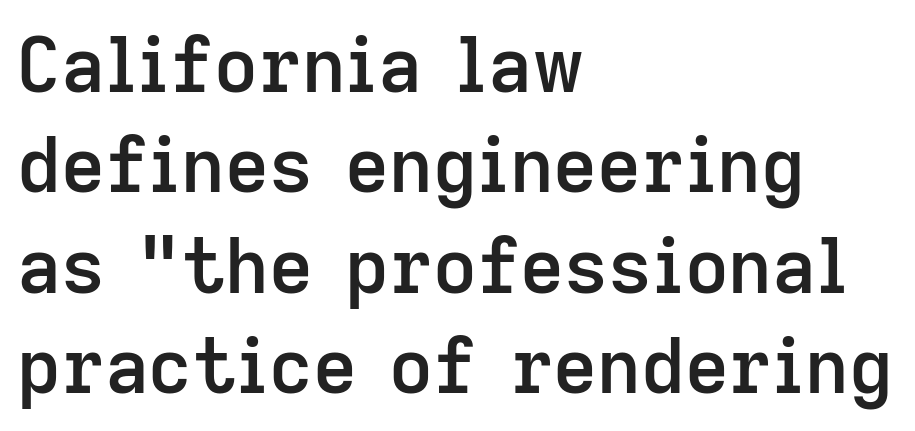
Q: Is the text bold? A: Semi-bold.
Q: Is the text italic (slanted)? A: No, it is upright.
Q: Is the typeface a serif or a sans-serif typeface? A: Sans-serif.
Q: Is the text underlined? A: No.
Q: How is the paragraph aligned? A: Left-aligned.
Q: Is the spacing between letters normal or unusually wide? A: Normal.
Q: Is the spacing between lines tight, normal or loose? A: Normal.
Q: Width (condensed, normal, or wide)? A: Normal.
Q: Stroke contrast? A: Low.
Q: x-height? A: Medium.
Q: Monospaced? A: No.
